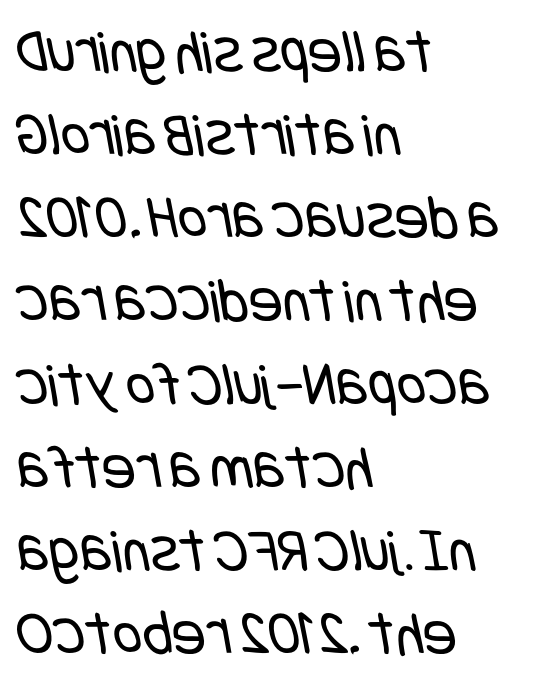
The image shows 63 px regular-weight, condensed sans-serif type; set left-aligned, normal line spacing (1.32x), normal letter spacing, not underlined; low stroke contrast and a large x-height.
